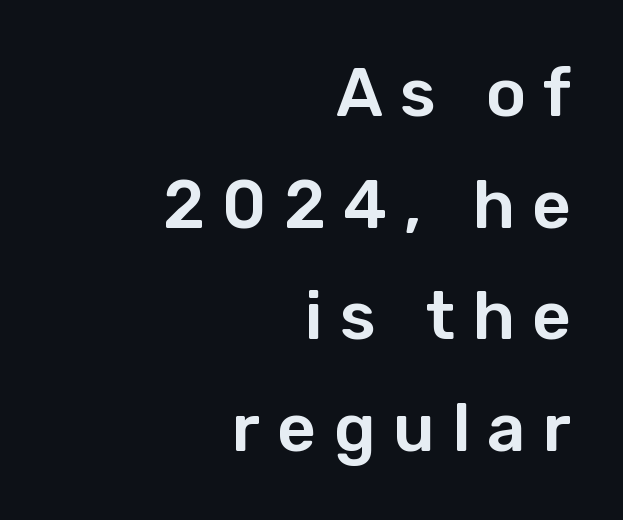
Q: Is the text italic (slanted)? A: No, it is upright.
Q: Is the typeface a serif or a sans-serif typeface? A: Sans-serif.
Q: Is the text underlined? A: No.
Q: How is the paragraph aligned? A: Right-aligned.
Q: Is the spacing between letters normal or unusually wide? A: Unusually wide.
Q: Is the spacing between lines tight, normal or loose? A: Normal.
Q: Width (condensed, normal, or wide)? A: Normal.
Q: Stroke contrast? A: Low.
Q: x-height? A: Medium.
Q: Monospaced? A: No.
